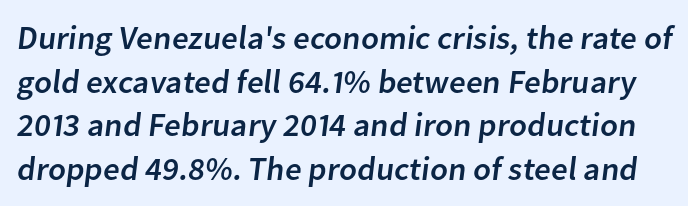
Underlining? Definitely not there. This sample has the flowing, uneven cadence of proportional lettering. Evenly set lines give the paragraph a standard silhouette. Nobody touched the tracking dial on this one.
